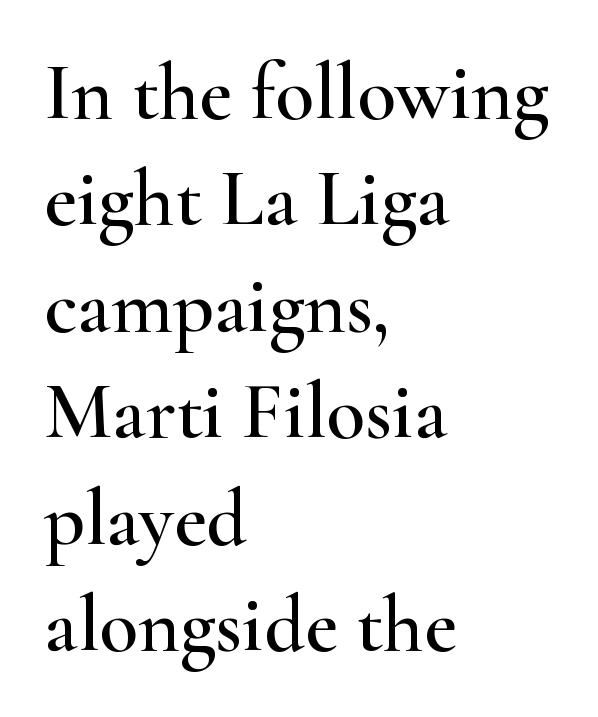
{"serif": "yes", "italic": "no", "width": "wide", "stroke_contrast": "high", "x_height": "small", "monospaced": "no", "underline": "no", "align": "left", "line_spacing": "normal", "line_spacing_ratio": 1.33, "letter_spacing": "normal", "letter_spacing_em": 0.0, "glyph_px": 80}
